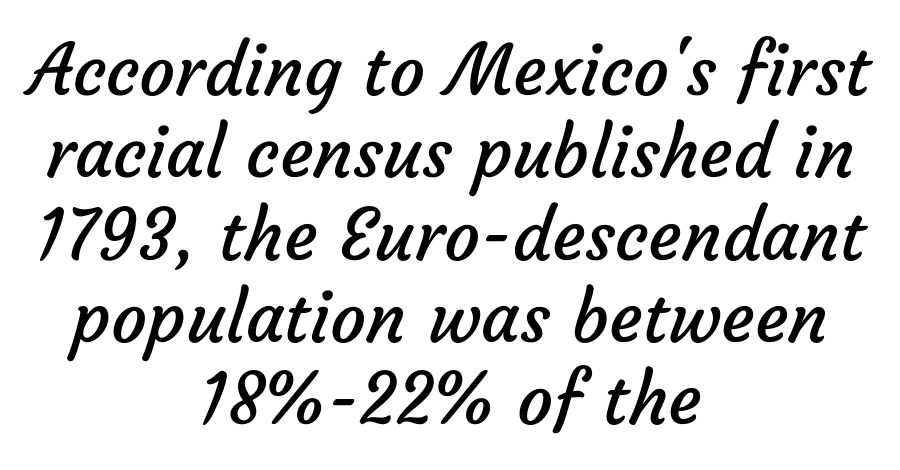
The setting favours the middle, as headings and verse often do. A typesetter would call this zero additional tracking. On a weight scale, this lands at 450 or below. Check the space under the baseline: it is left empty. Think of a printed novel: that variable character pitch is what you see here. This sample uses a sans-serif face.
